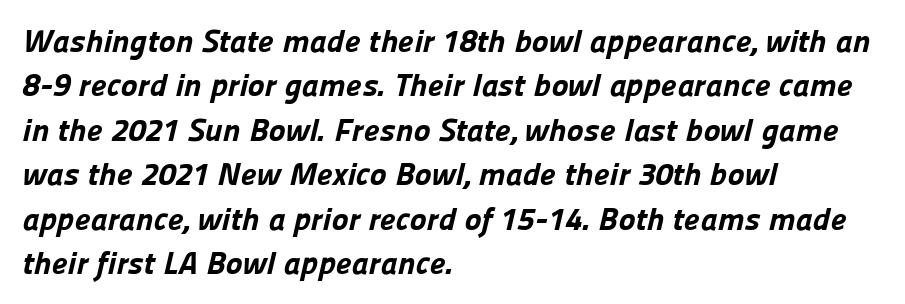
The image shows 32 px bold sans-serif type; set left-aligned, normal line spacing (1.39x), normal letter spacing, not underlined; low stroke contrast and a medium x-height.
